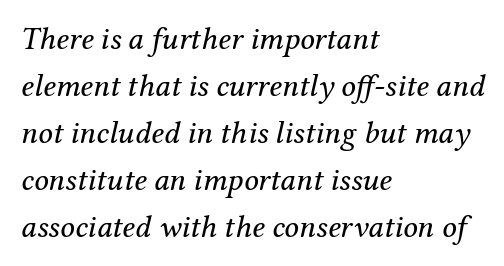
{"serif": "yes", "italic": "yes", "lean": "right", "slant_degrees": 12, "bold": "no", "weight": "regular", "width": "normal", "stroke_contrast": "medium", "x_height": "medium", "monospaced": "no", "underline": "no", "align": "left", "line_spacing": "normal", "line_spacing_ratio": 1.47, "letter_spacing": "normal", "letter_spacing_em": 0.0, "glyph_px": 32}
